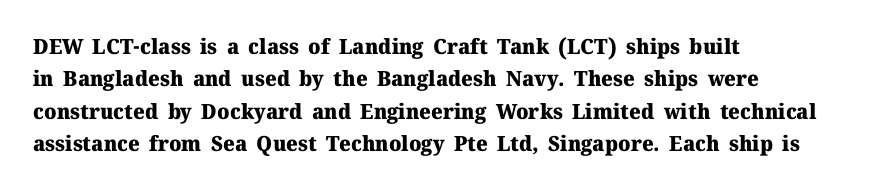
Q: Is the text bold? A: Yes.
Q: Is the text italic (slanted)? A: No, it is upright.
Q: Is the text underlined? A: No.
Q: How is the paragraph aligned? A: Left-aligned.
Q: Is the spacing between letters normal or unusually wide? A: Normal.
Q: Is the spacing between lines tight, normal or loose? A: Normal.
